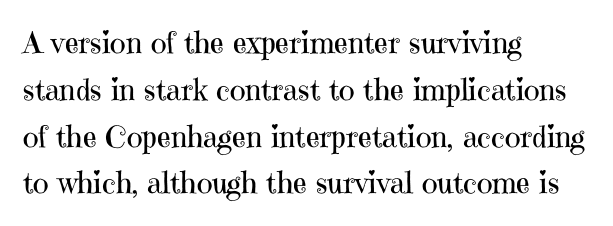
The image shows 30 px regular-weight serif type, upright; set left-aligned, normal line spacing (1.56x), normal letter spacing, not underlined; high stroke contrast and a medium x-height.
